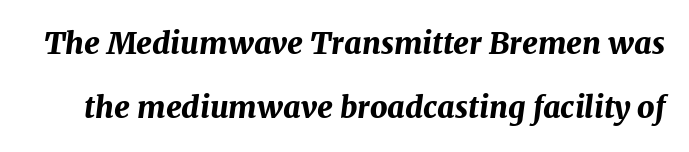
The image shows 30 px bold type, italic (leaning right); set loose line spacing (2.14x), normal letter spacing, not underlined; medium stroke contrast and a medium x-height.
